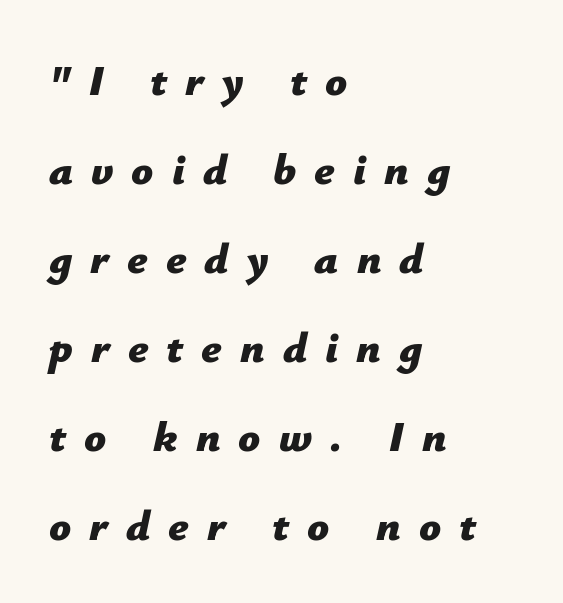
Q: Is the text bold? A: Yes.
Q: Is the text italic (slanted)? A: Yes, it leans right by about 12 degrees.
Q: Is the text underlined? A: No.
Q: How is the paragraph aligned? A: Left-aligned.
Q: Is the spacing between letters normal or unusually wide? A: Unusually wide.
Q: Is the spacing between lines tight, normal or loose? A: Loose.
Q: Width (condensed, normal, or wide)? A: Normal.
Q: Stroke contrast? A: Low.
Q: x-height? A: Medium.
Q: Monospaced? A: No.
